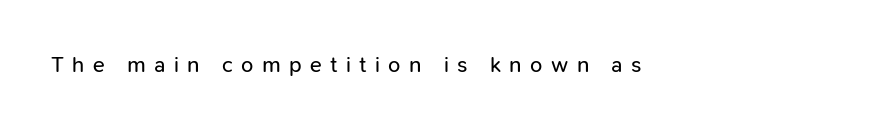
How are the letters spaced? Widely, with obvious added tracking. The letters stand straight up with perfectly vertical stems. The cut favours lightness, reaching ordinary text weight at its darkest. Decoration check: the copy has no underline.
